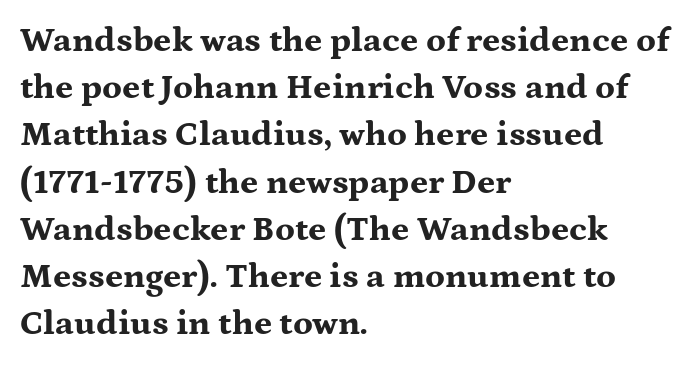
{"serif": "yes", "italic": "no", "bold": "yes", "weight": "bold", "width": "wide", "stroke_contrast": "medium", "x_height": "medium", "monospaced": "no", "underline": "no", "align": "left", "line_spacing": "normal", "line_spacing_ratio": 1.35, "letter_spacing": "normal", "letter_spacing_em": 0.0, "glyph_px": 35}
